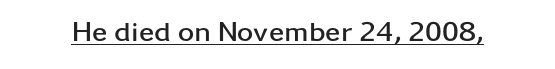
Q: Is the text bold? A: Yes.
Q: Is the text italic (slanted)? A: No, it is upright.
Q: Is the typeface a serif or a sans-serif typeface? A: Sans-serif.
Q: Is the text underlined? A: Yes.
Q: Is the spacing between letters normal or unusually wide? A: Normal.
Q: Width (condensed, normal, or wide)? A: Wide.
Q: Stroke contrast? A: Low.
Q: x-height? A: Medium.
Q: Monospaced? A: No.
